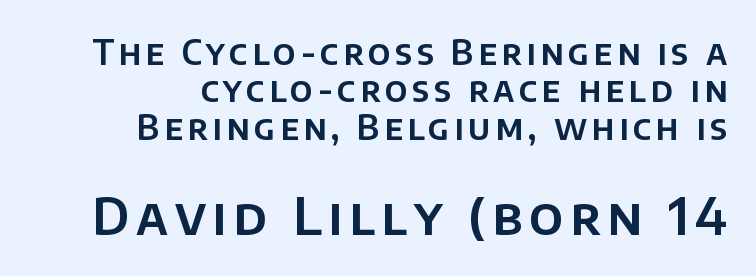
{"serif": "no", "italic": "no", "width": "normal", "stroke_contrast": "low", "x_height": "large", "monospaced": "no", "underline": "no", "align": "right", "line_spacing": "tight", "line_spacing_ratio": 1.1, "larger_block": "second", "size_ratio": 1.5, "glyph_px": 51}
